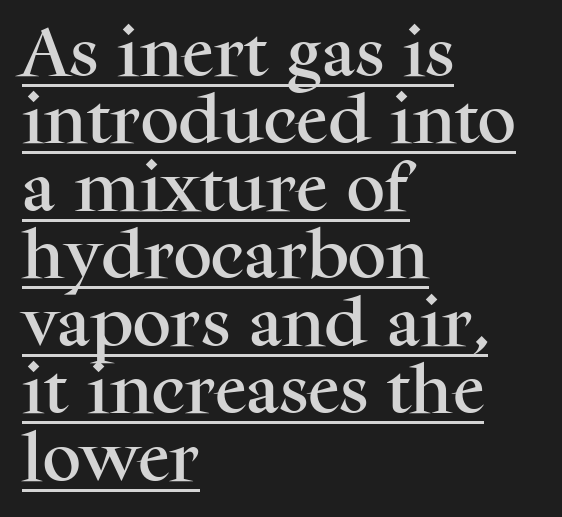
The rendering anchors every line to the left-hand side. Compared with typical body copy, the letter spacing here is the same. The string is rendered with underlining switched on. Old-style or modern, the face here clearly has serifs.
